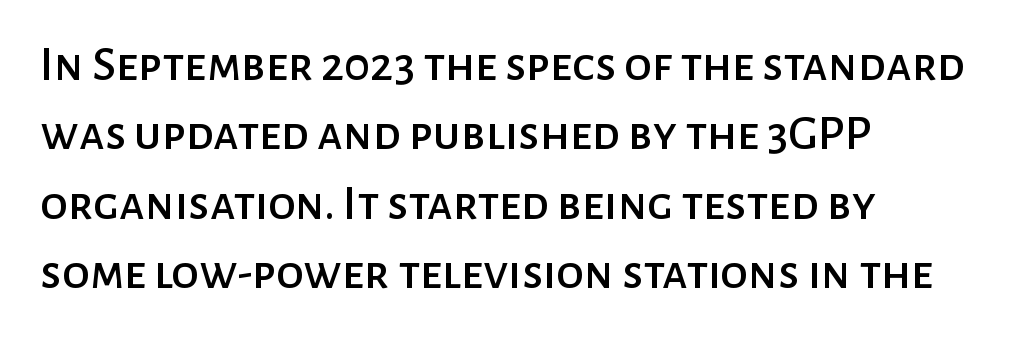
Each letter's strokes conclude bluntly, with no projecting serifs. Has an underline been added? It has not. Note the varied advance widths — an 'i' is clearly narrower than an 'm'. The designer left line spacing at the default. Which margin do the lines hug? The left one — the right edge is uneven. Notice how the stems are strictly vertical — no italics here.
